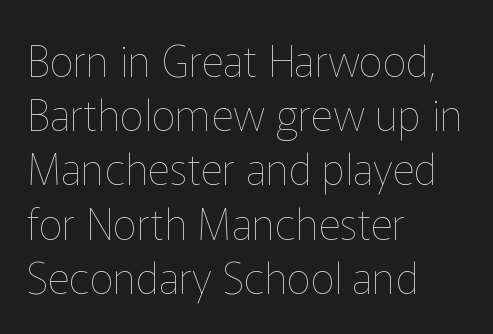
The weight tops out at a normal text grade. Descender tails drop into unmarked territory. Compared with typical paragraphs, the rows here are spaced about the same. Here the glyphs are tracked normally, forming tight word shapes. Varying glyph widths throughout — classic text-font behaviour. The type sits square on the baseline with zero lean.
